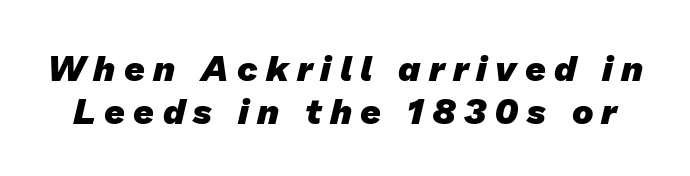
The image shows 36 px heavy sans-serif type; set line spacing 1.19x, unusually wide letter spacing (+0.23 em), not underlined; low stroke contrast and a medium x-height.
